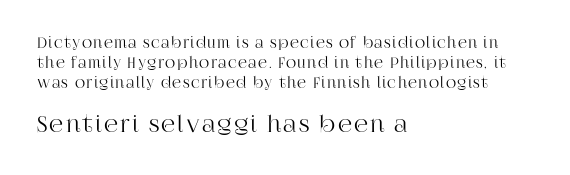
The area under the type is left untouched. Typeset ragged right — the left edge is the straight one. Vertical strokes here are truly vertical. Size hierarchy here favors the trailing block over the leading one. Rows of type keep a routine distance in the vertical direction.
